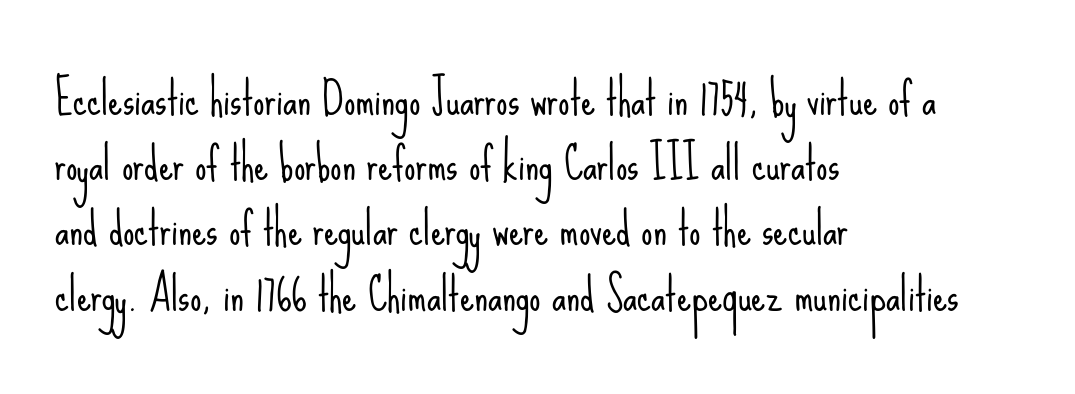
{"serif": "no", "italic": "no", "bold": "no", "weight": "light", "width": "condensed", "stroke_contrast": "low", "x_height": "small", "monospaced": "no", "underline": "no", "align": "left", "line_spacing": "normal", "line_spacing_ratio": 1.45, "letter_spacing": "normal", "letter_spacing_em": 0.0, "glyph_px": 45}
